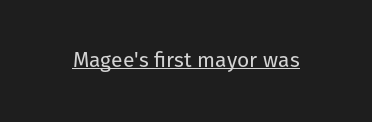
{"italic": "no", "bold": "no", "underline": "yes", "letter_spacing": "normal", "letter_spacing_em": 0.0, "glyph_px": 21}
